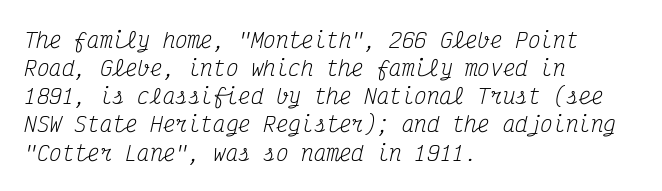
On a weight scale, this lands at 450 or below. The words here are not underlined. Line spacing here is normal. Slanted lettering throughout. In terms of letterspacing, this is plain default setting.
